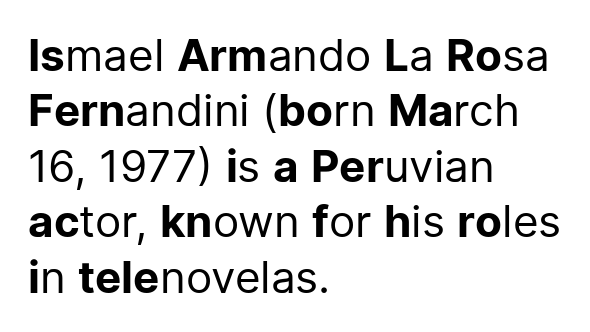
{"serif": "no", "italic": "no", "bold": "no", "weight": "regular", "width": "normal", "stroke_contrast": "low", "x_height": "medium", "monospaced": "no", "underline": "no", "align": "left", "line_spacing": "normal", "line_spacing_ratio": 1.26, "letter_spacing": "normal", "letter_spacing_em": 0.0, "glyph_px": 44}
